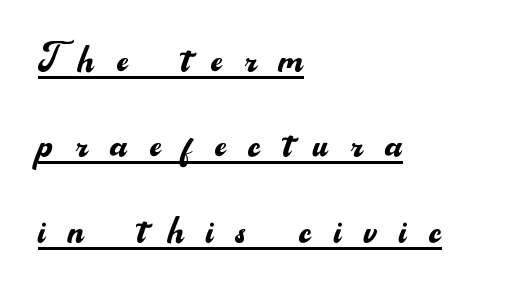
This sample uses a sans-serif face. This sample carries an underscore along the baseline area. Do the characters align in a grid? No, the font is proportional. You could only call the tracking loose — the letters float apart. The weight would be labelled regular, book, light, or lighter still. Each line starts at the same left margin while the right side varies.
